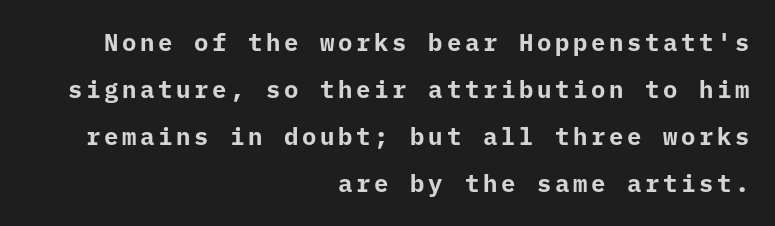
The image shows 24 px bold type, upright; set right-aligned, loose line spacing (1.96x), not underlined.
